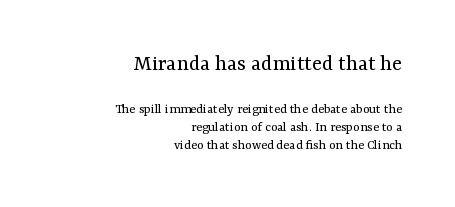
The image shows 23 px text type, upright; set right-aligned, normal line spacing (1.31x), normal letter spacing, not underlined; the first (top) block is 1.64x larger.
